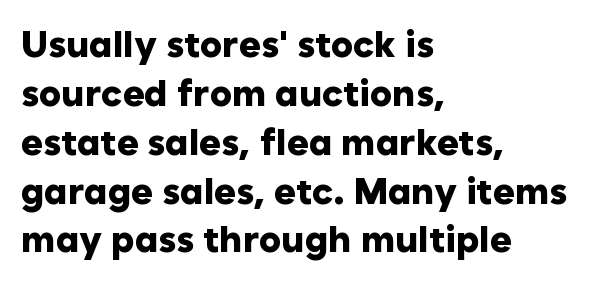
{"serif": "no", "italic": "no", "bold": "yes", "weight": "heavy", "width": "normal", "stroke_contrast": "low", "x_height": "medium", "monospaced": "no", "underline": "no", "align": "left", "line_spacing": "normal", "line_spacing_ratio": 1.32, "letter_spacing": "normal", "letter_spacing_em": 0.0, "glyph_px": 37}
